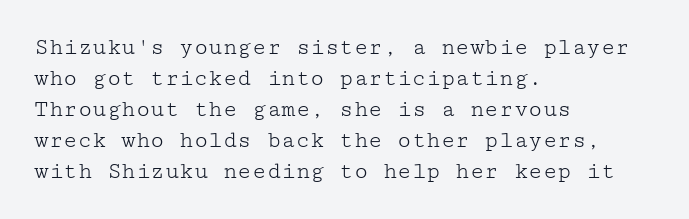
{"italic": "no", "bold": "no", "underline": "no", "align": "left", "line_spacing": "normal", "line_spacing_ratio": 1.29, "letter_spacing": "normal", "letter_spacing_em": 0.0, "glyph_px": 24}
